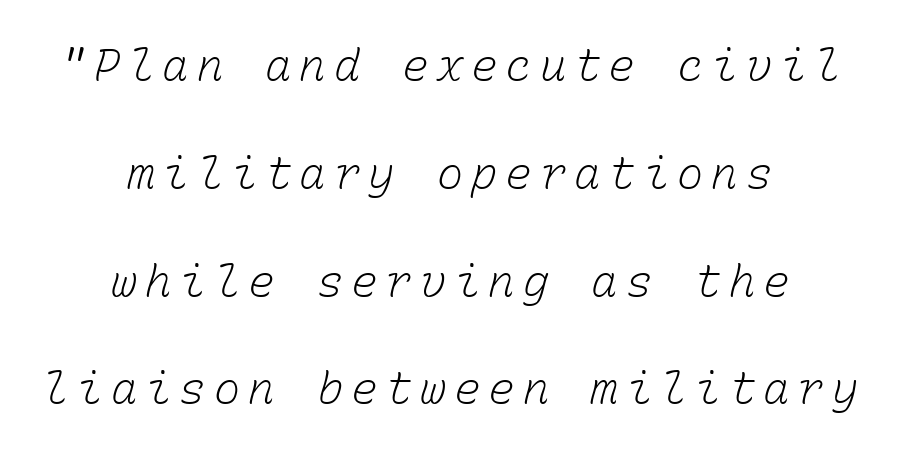
Bold? No — there's no thickening of the strokes. Leading is clearly above the norm, producing a sparse column. The passage shown is typed in a monospace face where columns stay perfectly aligned. Honestly, there is no underline to notice here at all. Horizontal alignment here is central, giving a formal, balanced look.
